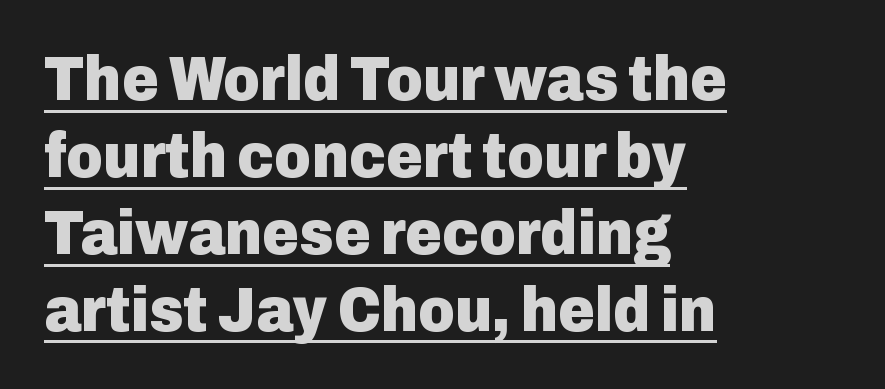
{"serif": "no", "italic": "no", "bold": "yes", "weight": "heavy", "width": "normal", "stroke_contrast": "low", "x_height": "medium", "monospaced": "no", "underline": "yes", "align": "left", "line_spacing_ratio": 1.22, "letter_spacing": "normal", "letter_spacing_em": 0.0, "glyph_px": 63}
